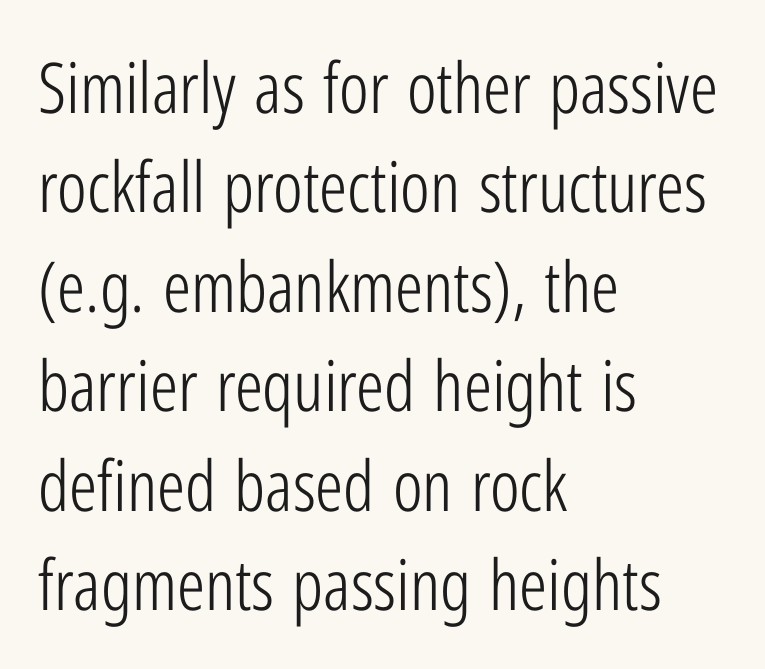
The image shows 70 px light, condensed sans-serif type, upright; set left-aligned, normal line spacing (1.42x), normal letter spacing, not underlined; low stroke contrast and a medium x-height.
